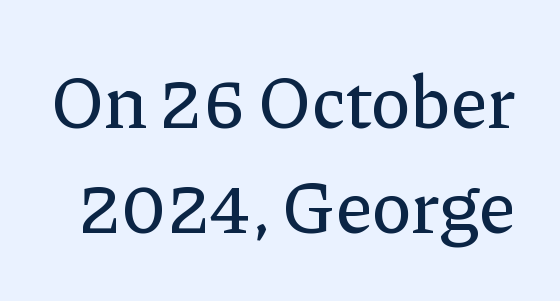
Q: Is the text italic (slanted)? A: No, it is upright.
Q: Is the typeface a serif or a sans-serif typeface? A: Serif.
Q: Is the text underlined? A: No.
Q: Is the spacing between letters normal or unusually wide? A: Normal.
Q: Is the spacing between lines tight, normal or loose? A: Normal.
Q: Width (condensed, normal, or wide)? A: Normal.
Q: Stroke contrast? A: Low.
Q: x-height? A: Medium.
Q: Monospaced? A: No.
